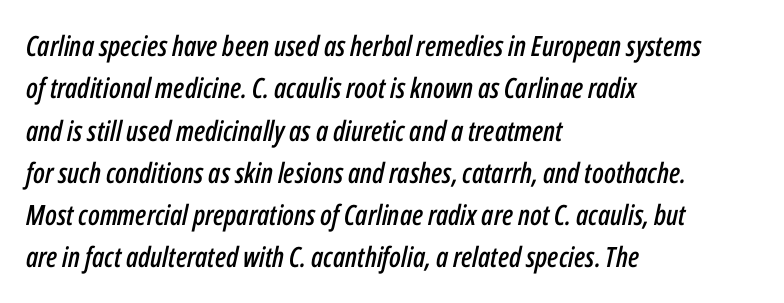
Q: Is the text italic (slanted)? A: Yes, it leans right by about 12 degrees.
Q: Is the text underlined? A: No.
Q: How is the paragraph aligned? A: Left-aligned.
Q: Is the spacing between letters normal or unusually wide? A: Normal.
Q: Is the spacing between lines tight, normal or loose? A: Normal.
Q: Width (condensed, normal, or wide)? A: Condensed.
Q: Stroke contrast? A: Low.
Q: x-height? A: Medium.
Q: Monospaced? A: No.
